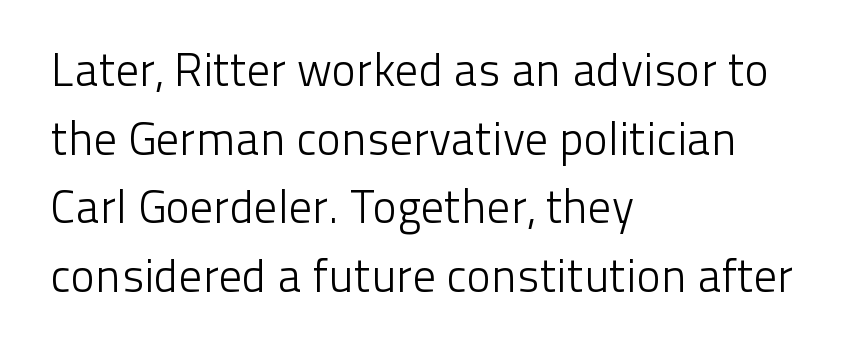
{"serif": "no", "italic": "no", "bold": "no", "weight": "light", "width": "normal", "stroke_contrast": "low", "x_height": "medium", "monospaced": "no", "underline": "no", "align": "left", "line_spacing": "normal", "line_spacing_ratio": 1.49, "letter_spacing": "normal", "letter_spacing_em": 0.0, "glyph_px": 46}
